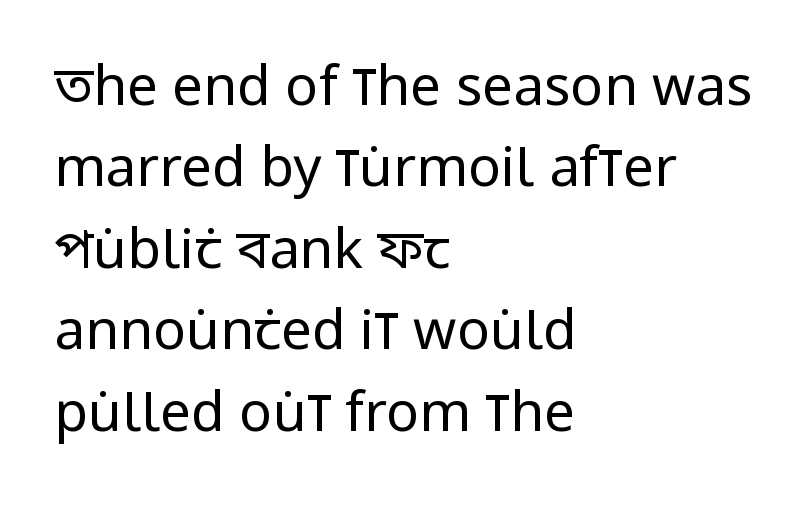
Q: Is the text bold? A: No.
Q: Is the text italic (slanted)? A: No, it is upright.
Q: Is the typeface a serif or a sans-serif typeface? A: Sans-serif.
Q: Is the text underlined? A: No.
Q: How is the paragraph aligned? A: Left-aligned.
Q: Is the spacing between letters normal or unusually wide? A: Normal.
Q: Is the spacing between lines tight, normal or loose? A: Normal.
Q: Width (condensed, normal, or wide)? A: Condensed.
Q: Stroke contrast? A: Low.
Q: x-height? A: Large.
Q: Monospaced? A: No.
